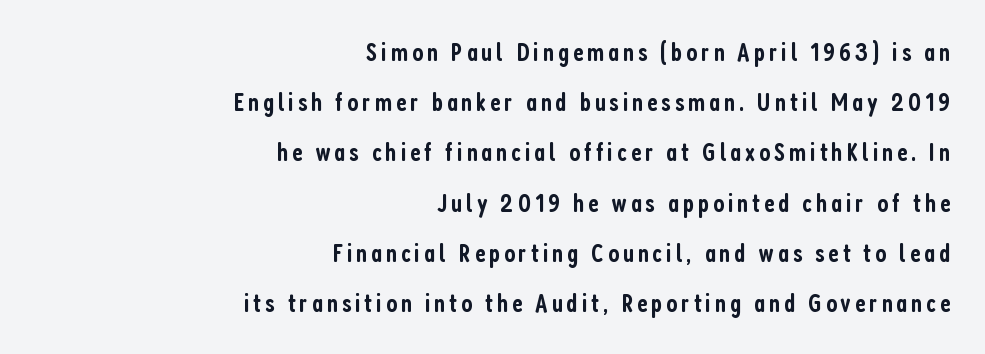
This is moderately heavy type, rendered in semibold. Leading is clearly above the norm, producing a sparse column. Has an underline been added? It has not. Line endings align vertically; line beginnings do not. Italic: no, the glyphs are upright roman.
